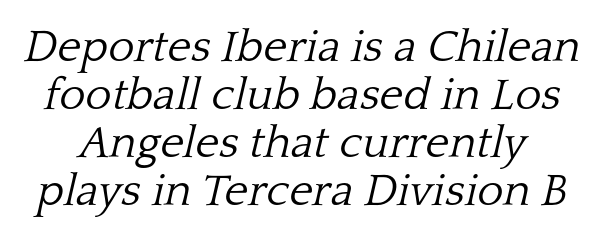
Q: Is the text bold? A: No.
Q: Is the text italic (slanted)? A: Yes, it leans right by about 13 degrees.
Q: Is the typeface a serif or a sans-serif typeface? A: Serif.
Q: Is the text underlined? A: No.
Q: Is the spacing between letters normal or unusually wide? A: Normal.
Q: Is the spacing between lines tight, normal or loose? A: Tight.
Q: Width (condensed, normal, or wide)? A: Normal.
Q: Stroke contrast? A: Low.
Q: x-height? A: Medium.
Q: Monospaced? A: No.
